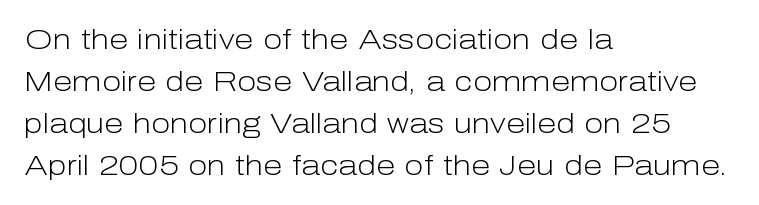
{"serif": "no", "italic": "no", "bold": "no", "weight": "light", "width": "normal", "stroke_contrast": "low", "x_height": "medium", "monospaced": "no", "underline": "no", "align": "left", "line_spacing": "normal", "line_spacing_ratio": 1.5, "letter_spacing": "normal", "letter_spacing_em": 0.0, "glyph_px": 28}
